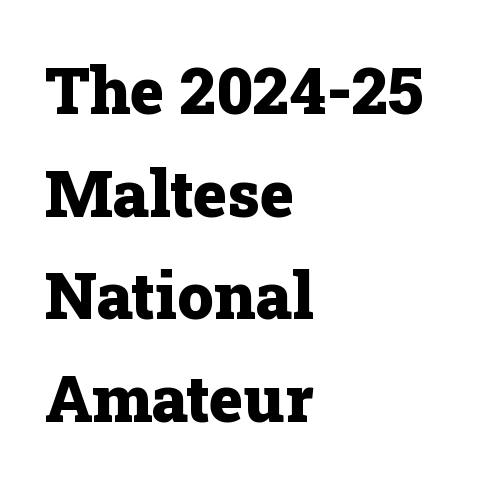
Q: Is the text bold? A: Yes.
Q: Is the text italic (slanted)? A: No, it is upright.
Q: Is the typeface a serif or a sans-serif typeface? A: Serif.
Q: Is the text underlined? A: No.
Q: How is the paragraph aligned? A: Left-aligned.
Q: Is the spacing between letters normal or unusually wide? A: Normal.
Q: Is the spacing between lines tight, normal or loose? A: Normal.
Q: Width (condensed, normal, or wide)? A: Normal.
Q: Stroke contrast? A: Low.
Q: x-height? A: Medium.
Q: Monospaced? A: No.
